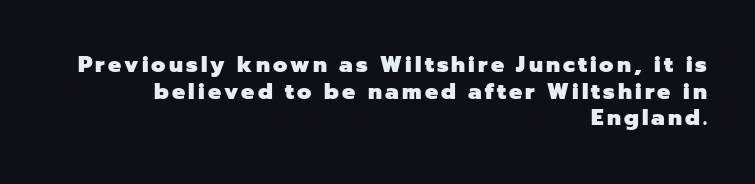
{"italic": "no", "bold": "yes", "underline": "no", "align": "right", "line_spacing_ratio": 1.21, "glyph_px": 22}
